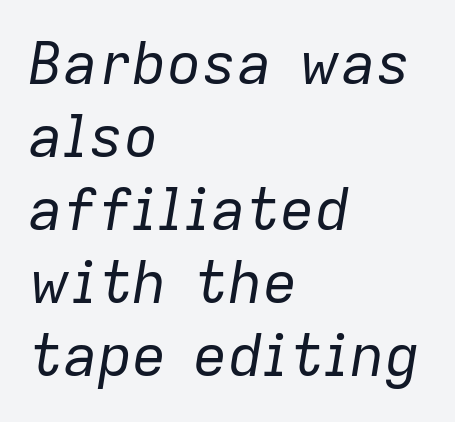
The ragged edge is on the right, which tells us the setting is flush left. The type is set solid horizontally, with unmodified tracking. The words here are not underlined. Observe the lean: these are italic letterforms.
